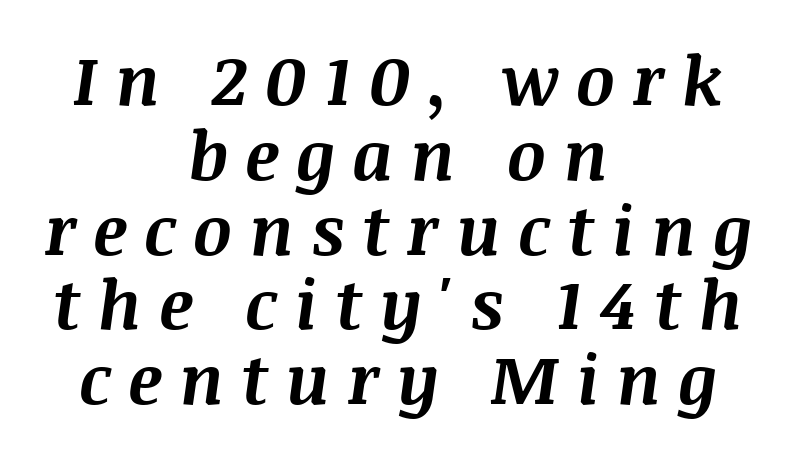
The image shows 68 px bold type, italic (leaning right); set centered, tight line spacing (1.1x), unusually wide letter spacing (+0.25 em), not underlined; medium stroke contrast and a large x-height.
